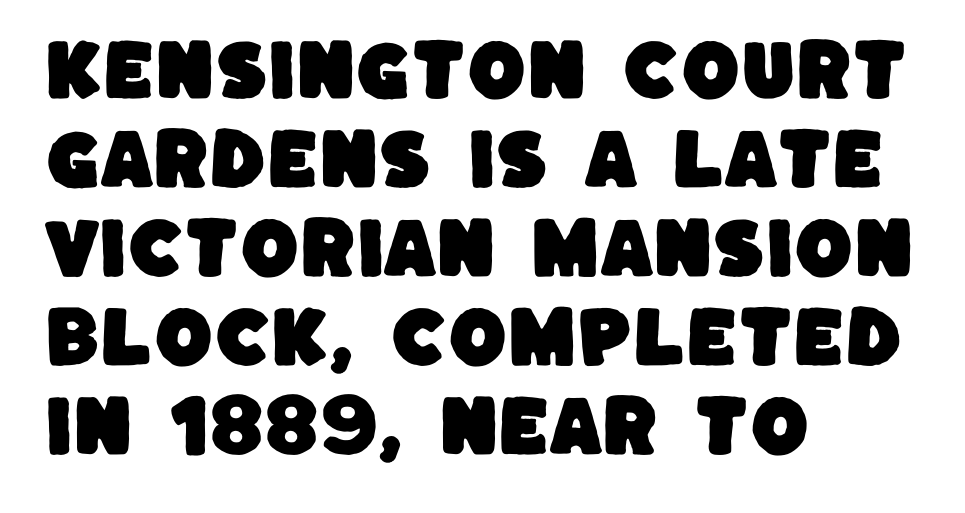
Font category for this specimen: sans-serif. The space between consecutive lines is moderate. Nothing unusual about the tracking: characters are spaced as the font intends. Short and long lines alike share a common starting point at left. Varying glyph widths throughout — classic text-font behaviour.
